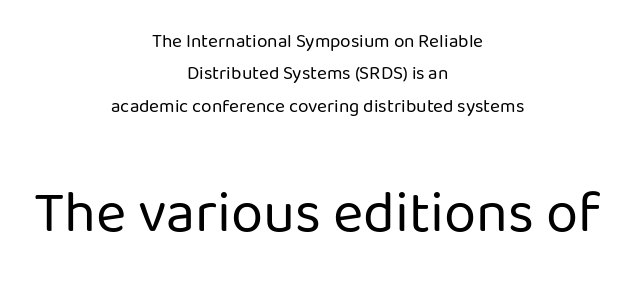
A typesetter would call this zero additional tracking. Italic: no, the glyphs are upright roman. Bigger letters appear in the bottom chunk; the top chunk is reduced. Horizontally, the lines are justified to the midpoint only.
